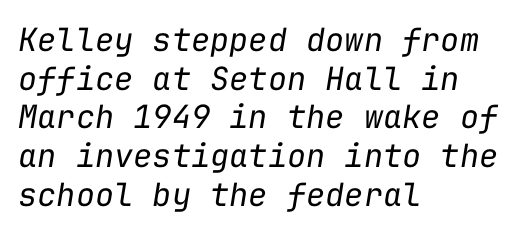
{"italic": "yes", "lean": "right", "slant_degrees": 9, "bold": "no", "weight": "regular", "width": "normal", "stroke_contrast": "low", "x_height": "medium", "monospaced": "yes", "underline": "no", "align": "left", "line_spacing_ratio": 1.21, "letter_spacing": "normal", "letter_spacing_em": 0.0, "glyph_px": 32}
